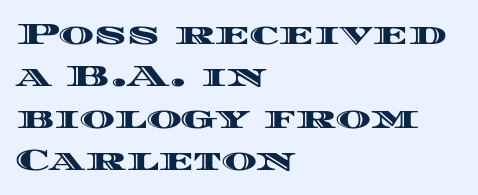
These lines are rendered in a variable-pitch font. These lines stack with their left ends in a neat column. Line spacing here is normal. These lines were composed using upright roman letters. No word sits above an underline.
